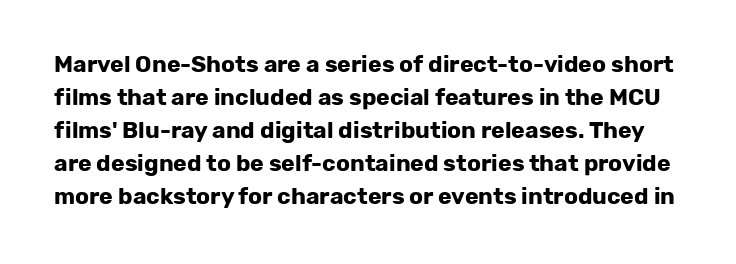
The image shows 23 px bold type, upright; set normal line spacing (1.43x), normal letter spacing, not underlined.
